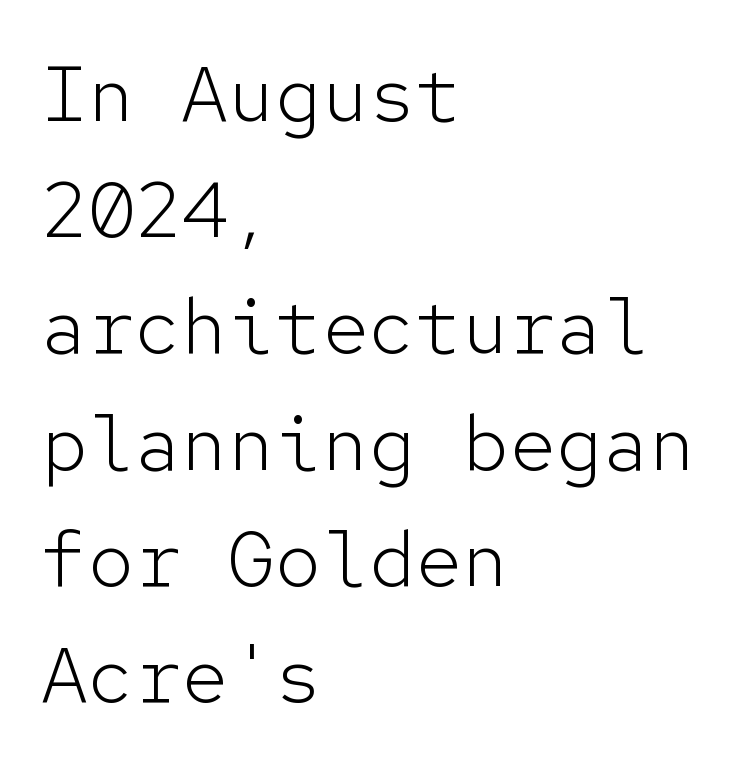
Q: Is the text bold? A: No.
Q: Is the text italic (slanted)? A: No, it is upright.
Q: Is the typeface a serif or a sans-serif typeface? A: Sans-serif.
Q: Is the text underlined? A: No.
Q: How is the paragraph aligned? A: Left-aligned.
Q: Is the spacing between letters normal or unusually wide? A: Normal.
Q: Is the spacing between lines tight, normal or loose? A: Normal.
Q: Width (condensed, normal, or wide)? A: Normal.
Q: Stroke contrast? A: Low.
Q: x-height? A: Medium.
Q: Monospaced? A: Yes.
